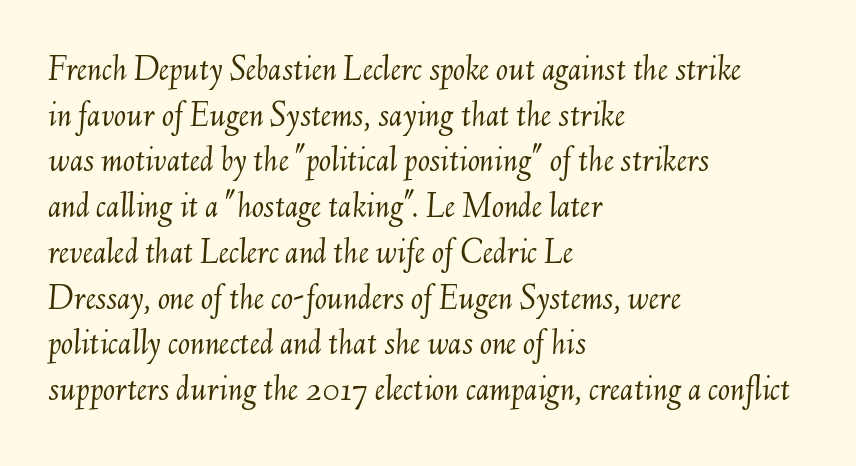
{"italic": "yes", "lean": "right", "slant_degrees": 6, "bold": "no", "weight": "light", "width": "normal", "stroke_contrast": "medium", "x_height": "small", "monospaced": "no", "underline": "no", "align": "left", "line_spacing": "normal", "line_spacing_ratio": 1.27, "letter_spacing": "normal", "letter_spacing_em": 0.0, "glyph_px": 36}
